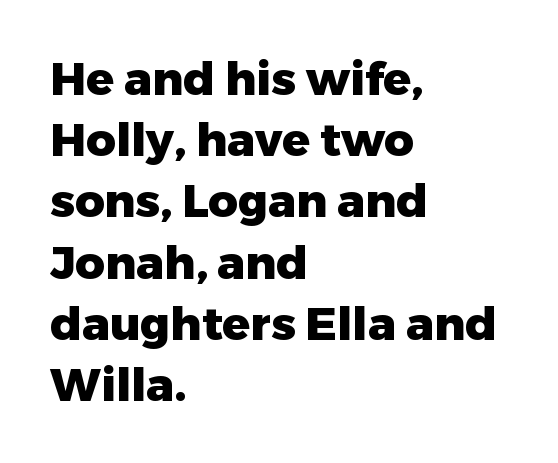
Spacing verdict: proportional, widths tailored to each character. Typeset ragged right — the left edge is the straight one. Normally led — the rows are evenly, conventionally spaced. Italic: no, the glyphs are upright roman. Bold? Absolutely — the strokes are thick and heavy. How are the letters spaced? Ordinarily, with no added tracking.
